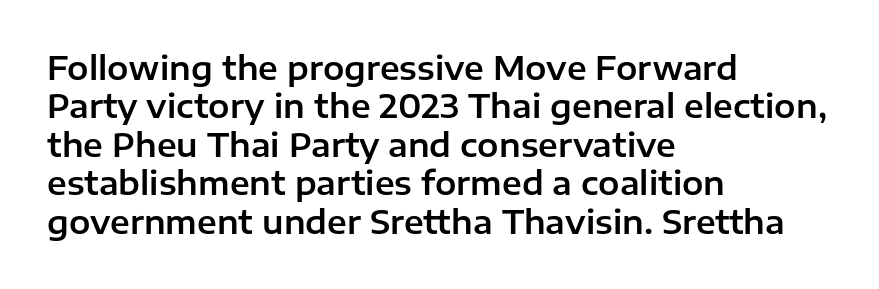
Q: Is the text italic (slanted)? A: No, it is upright.
Q: Is the typeface a serif or a sans-serif typeface? A: Sans-serif.
Q: Is the text underlined? A: No.
Q: How is the paragraph aligned? A: Left-aligned.
Q: Is the spacing between letters normal or unusually wide? A: Normal.
Q: Width (condensed, normal, or wide)? A: Normal.
Q: Stroke contrast? A: Low.
Q: x-height? A: Medium.
Q: Monospaced? A: No.
